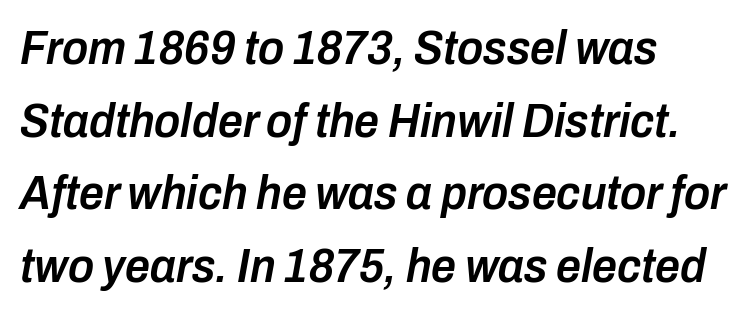
Q: Is the text bold? A: Semi-bold.
Q: Is the text italic (slanted)? A: Yes, it leans right by about 10 degrees.
Q: Is the text underlined? A: No.
Q: Is the spacing between letters normal or unusually wide? A: Normal.
Q: Is the spacing between lines tight, normal or loose? A: Normal.
Q: Width (condensed, normal, or wide)? A: Condensed.
Q: Stroke contrast? A: Low.
Q: x-height? A: Medium.
Q: Monospaced? A: No.
